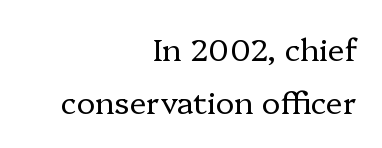
The image shows 31 px regular-weight serif type, upright; set right-aligned, normal line spacing (1.7x), normal letter spacing, not underlined; low stroke contrast and a medium x-height.
